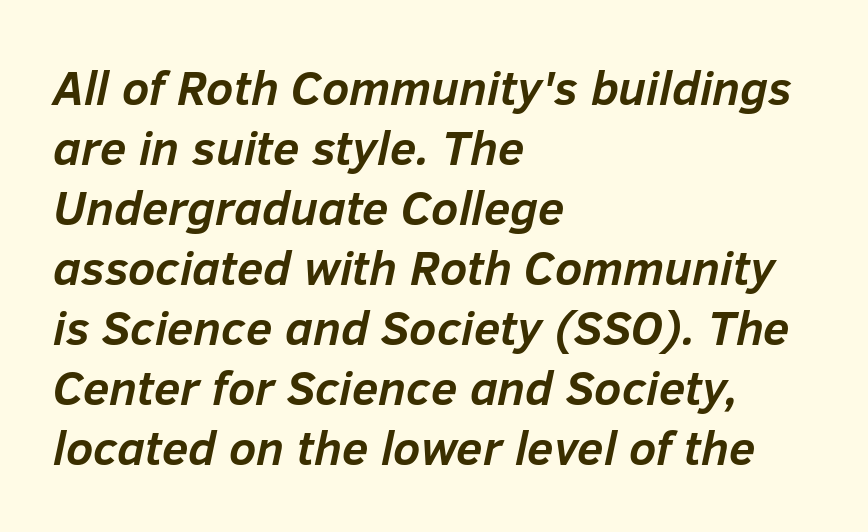
Layout note: lines flush left. Leading: standard. The foot of each line stays bare and open. The face used here has a pronounced slope to its letters. What weight is shown? A full bold with thick strokes.
